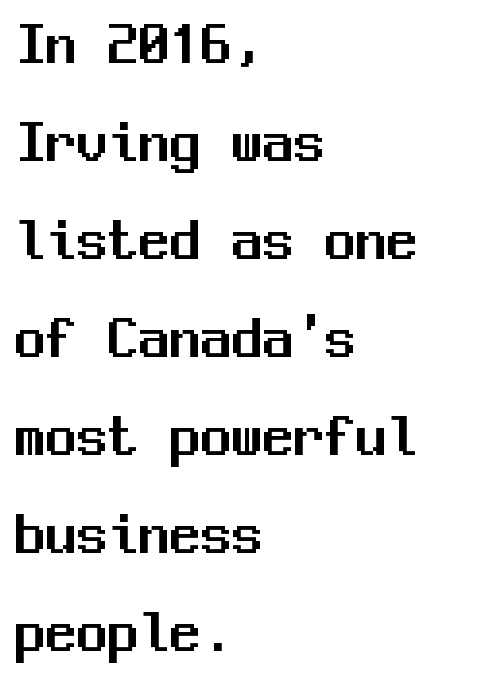
Think of a typewriter: that constant character pitch is what you see here. The font's upright variant was chosen for this text. Is there much room between lines? A standard amount, neither cramped nor airy. Casual observation: everything's shoved over to the left. What stands out about the letter spacing? Nothing — it is the standard amount. Plain, unruled lines of type.
